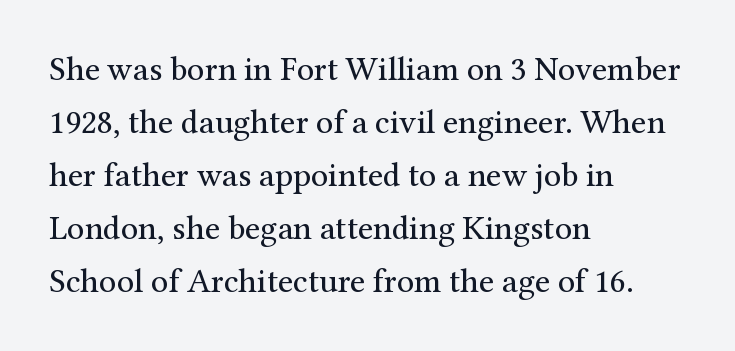
The leading is moderate, giving the passage an even texture. Compared with a centered layout, this one pins lines to the left instead. This rendering leaves character spacing at its baseline value. Notice how the stems are strictly vertical — no italics here.
